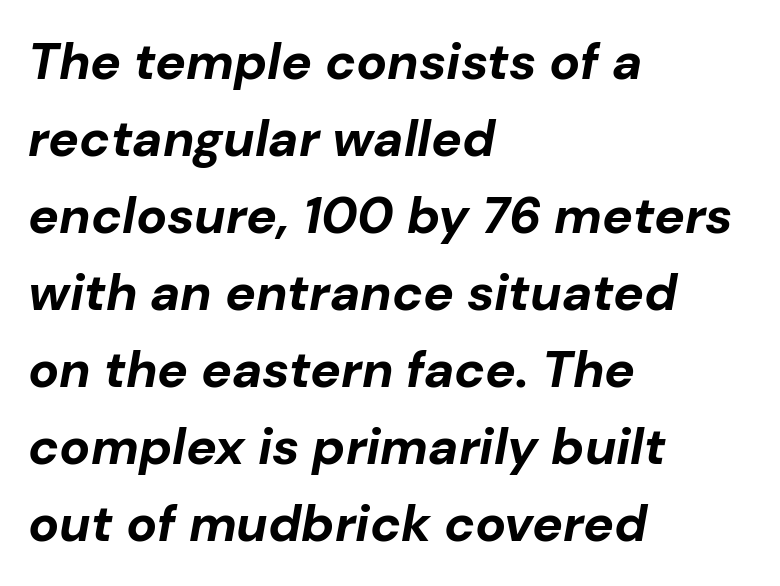
These lines carry a lot of weight — the face is fully bold. Inter-character spacing is left at the font's built-in metrics. An italicized treatment has been applied to the whole sample. Typeset ragged right — the left edge is the straight one.
